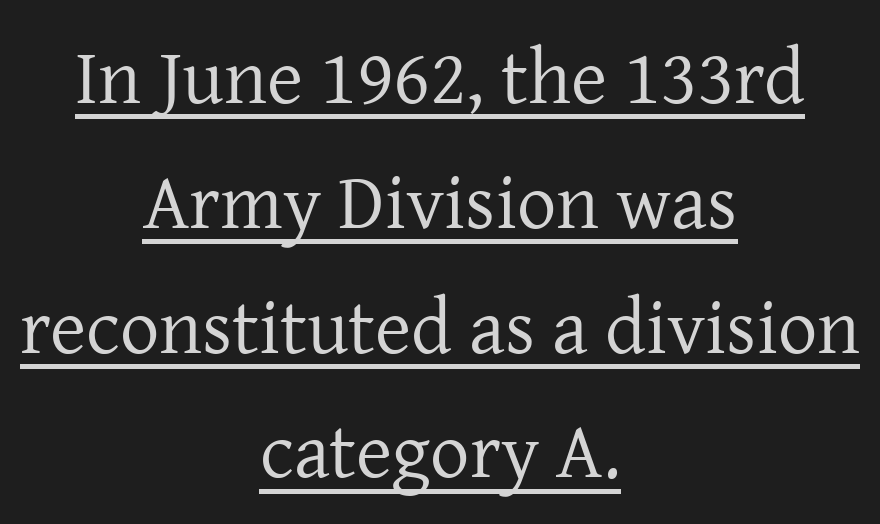
The image shows 78 px regular-weight serif type, upright; set centered, normal line spacing (1.6x), normal letter spacing, underlined; low stroke contrast and a medium x-height.
